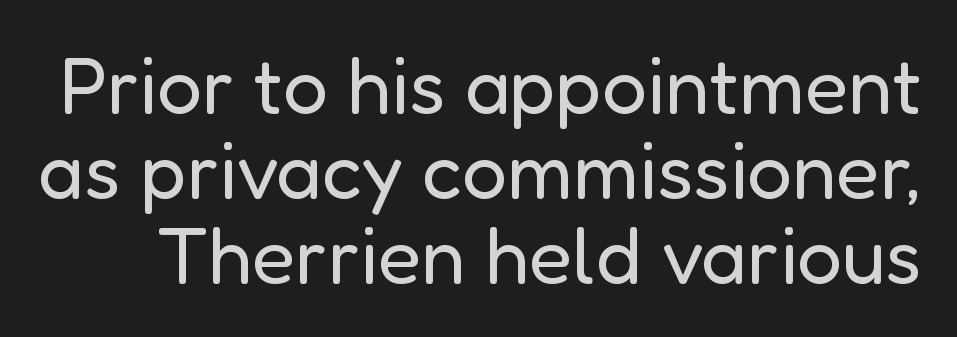
Is there any slant? The stems are plumb. Standard letterfit; no display-style spreading of the glyphs. These lines are rendered in a variable-pitch font. The words here are not underlined.
